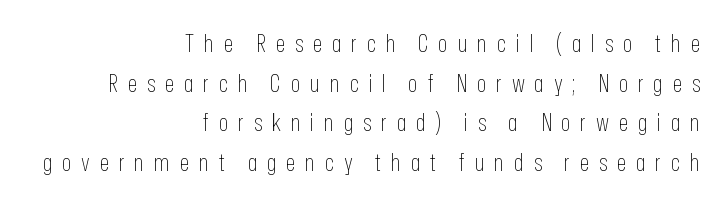
{"italic": "no", "bold": "no", "underline": "no", "align": "right", "line_spacing": "normal", "line_spacing_ratio": 1.59, "letter_spacing": "wide", "letter_spacing_em": 0.39, "glyph_px": 25}
